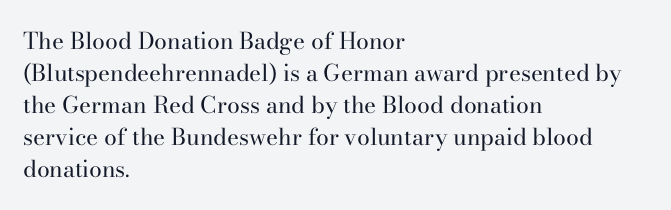
The image shows 23 px text type, upright; set left-aligned, normal line spacing (1.39x), normal letter spacing, not underlined.
